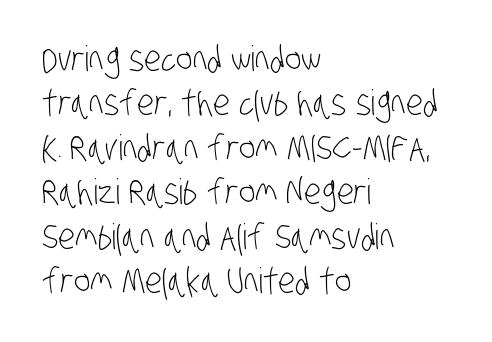
The lines sit at an ordinary, default distance from one another. No chunkiness to these letters — they're not bold. Just letters on the line, the space beneath them empty. A classic flush-left, rag-right setting is used for this passage. You can tell from the bare stems that sans-serif type was used.
